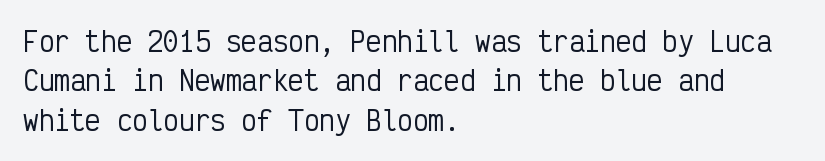
{"italic": "no", "underline": "no", "align": "left", "line_spacing": "normal", "line_spacing_ratio": 1.51, "letter_spacing": "normal", "letter_spacing_em": 0.0, "glyph_px": 26}
